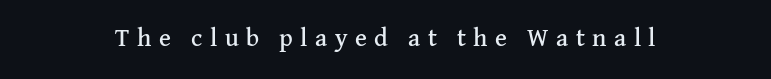
Q: Is the text italic (slanted)? A: No, it is upright.
Q: Is the text underlined? A: No.
Q: Is the spacing between letters normal or unusually wide? A: Unusually wide.
